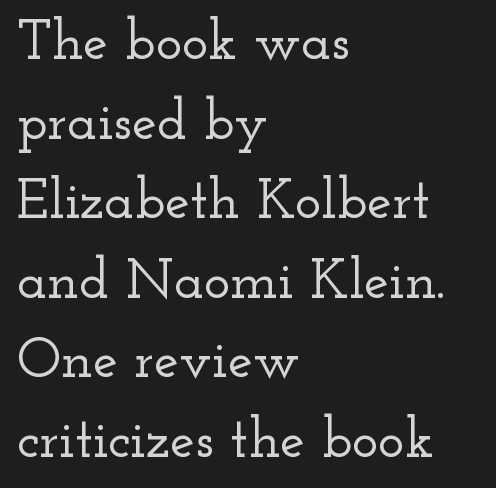
Look at the tracking — it's just the regular setting, nothing added. Letters rest on an invisible, unmarked baseline. Line beginnings align vertically; line endings do not. Is there any slant? The stems are plumb.
